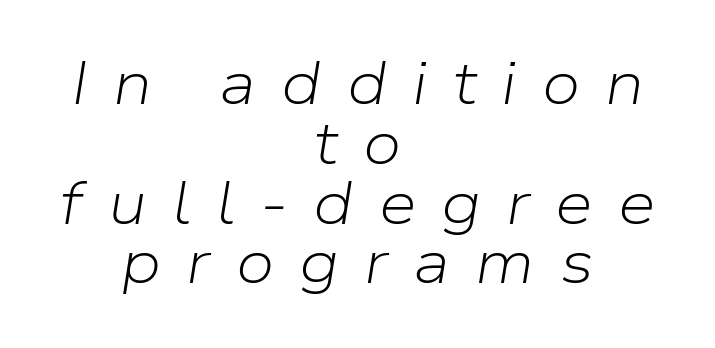
Every character sits at an angle, as italics do. Between one letter and the next there's a generous, obvious gap. The weight would be labelled regular, book, light, or lighter still. Students, observe: this is what under-led, compact text looks like. Notice how the passage keeps no hard edge, just a central spine. You could not count columns in this text — the font is proportionally spaced.
